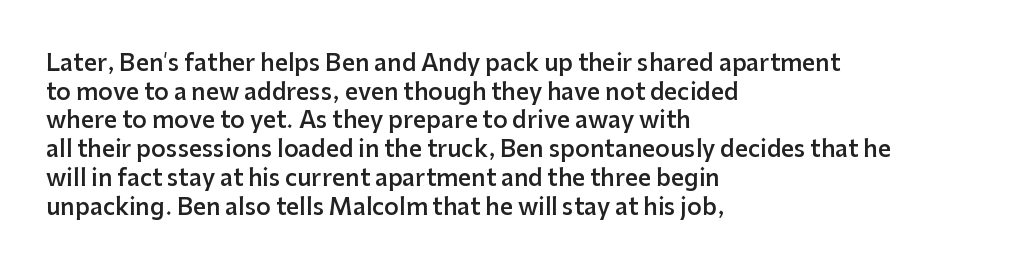
{"italic": "no", "bold": "semi", "underline": "no", "align": "left", "line_spacing": "normal", "line_spacing_ratio": 1.25, "letter_spacing": "normal", "letter_spacing_em": 0.0, "glyph_px": 23}
